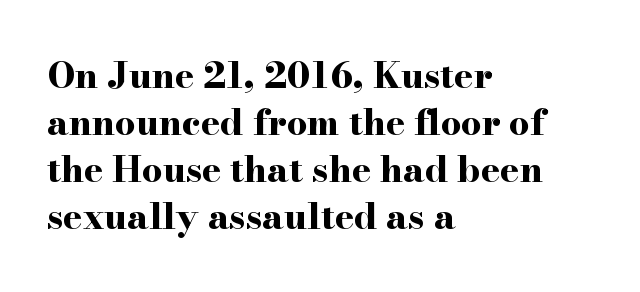
Observe the serifs anchoring each vertical stroke in this sample. Each glyph is drawn with heavy, bold strokes. Here the glyphs are tracked normally, forming tight word shapes. Check the space under the baseline: it is left empty. A typesetter would call this proportional, since set widths differ per character.
